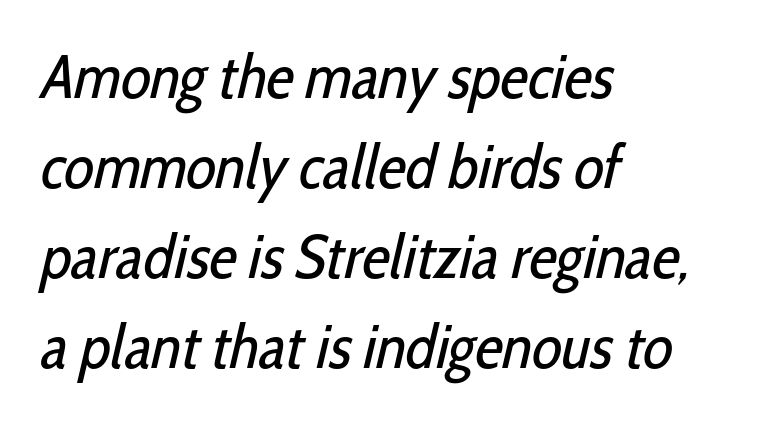
{"serif": "no", "bold": "no", "weight": "regular", "width": "condensed", "stroke_contrast": "low", "x_height": "medium", "monospaced": "no", "underline": "no", "align": "left", "line_spacing": "normal", "line_spacing_ratio": 1.45, "letter_spacing": "normal", "letter_spacing_em": 0.0, "glyph_px": 62}
